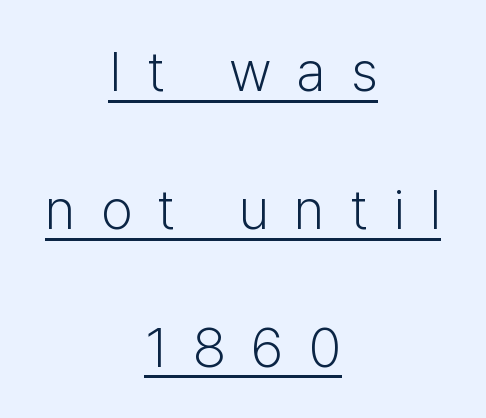
The image shows 56 px light sans-serif type, upright; set centered, loose line spacing (2.46x), unusually wide letter spacing (+0.45 em), underlined; low stroke contrast and a medium x-height.
